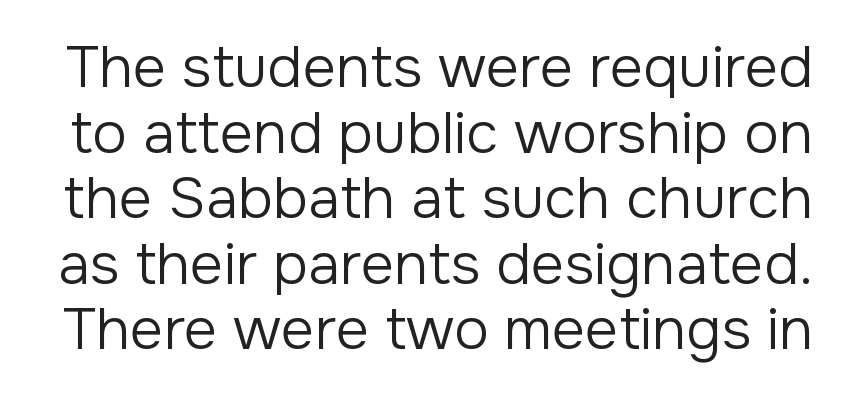
Q: Is the text bold? A: No.
Q: Is the text italic (slanted)? A: No, it is upright.
Q: Is the typeface a serif or a sans-serif typeface? A: Sans-serif.
Q: Is the text underlined? A: No.
Q: Is the spacing between letters normal or unusually wide? A: Normal.
Q: Is the spacing between lines tight, normal or loose? A: Tight.
Q: Width (condensed, normal, or wide)? A: Normal.
Q: Stroke contrast? A: Low.
Q: x-height? A: Medium.
Q: Monospaced? A: No.
